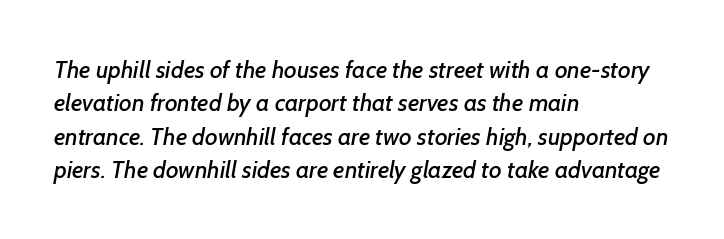
Visually the block forms a straight wall on the left and a jagged coastline on the right. The passage shown is not underscored anywhere. This rendering leaves character spacing at its baseline value. The leading is moderate, giving the passage an even texture.
